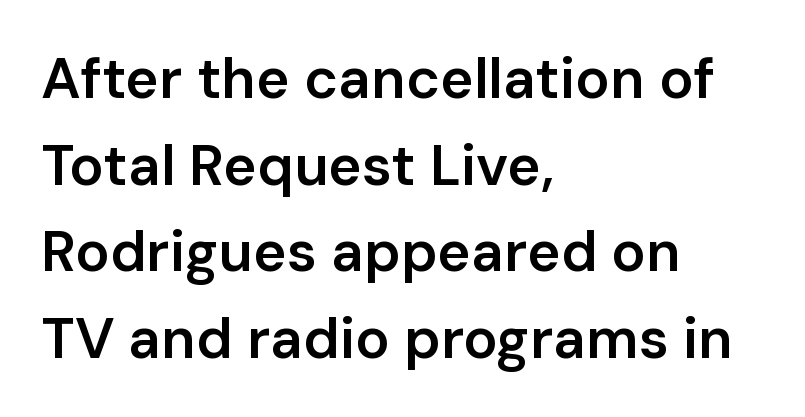
Q: Is the text bold? A: Semi-bold.
Q: Is the text italic (slanted)? A: No, it is upright.
Q: Is the typeface a serif or a sans-serif typeface? A: Sans-serif.
Q: Is the text underlined? A: No.
Q: How is the paragraph aligned? A: Left-aligned.
Q: Is the spacing between letters normal or unusually wide? A: Normal.
Q: Is the spacing between lines tight, normal or loose? A: Normal.
Q: Width (condensed, normal, or wide)? A: Normal.
Q: Stroke contrast? A: Low.
Q: x-height? A: Medium.
Q: Monospaced? A: No.
